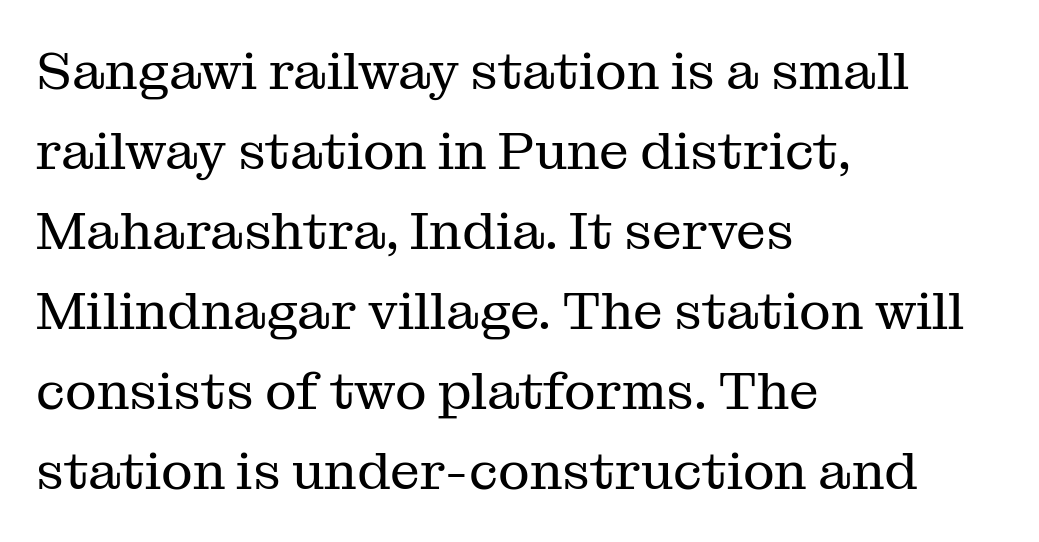
Q: Is the text bold? A: No.
Q: Is the text italic (slanted)? A: No, it is upright.
Q: Is the typeface a serif or a sans-serif typeface? A: Serif.
Q: Is the text underlined? A: No.
Q: How is the paragraph aligned? A: Left-aligned.
Q: Is the spacing between letters normal or unusually wide? A: Normal.
Q: Is the spacing between lines tight, normal or loose? A: Normal.
Q: Width (condensed, normal, or wide)? A: Normal.
Q: Stroke contrast? A: Medium.
Q: x-height? A: Medium.
Q: Monospaced? A: No.
